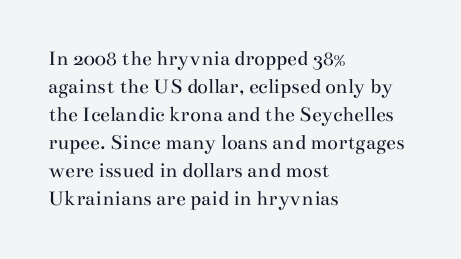
No extra ink here — the face is not bold. Students, observe: this is what conventionally led text looks like. Visually the block forms a straight wall on the left and a jagged coastline on the right. Clear beneath every line of the passage.
